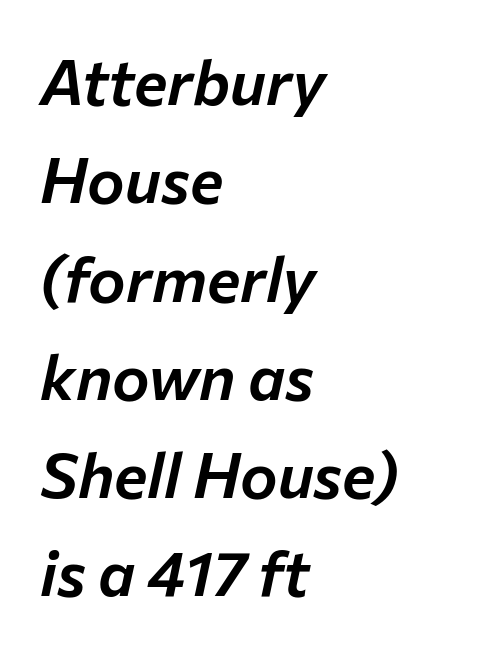
{"italic": "yes", "lean": "right", "slant_degrees": 12, "width": "normal", "stroke_contrast": "low", "x_height": "medium", "monospaced": "no", "underline": "no", "align": "left", "line_spacing": "normal", "line_spacing_ratio": 1.56, "letter_spacing": "normal", "letter_spacing_em": 0.0, "glyph_px": 63}
